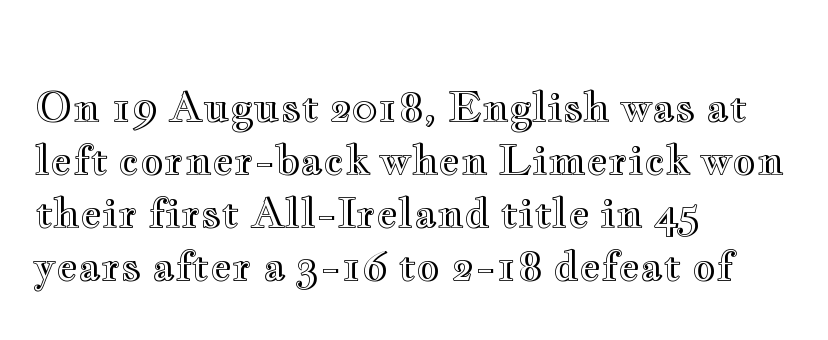
The image shows 41 px wide type, upright; set left-aligned, normal line spacing (1.29x), normal letter spacing, not underlined; a small x-height.
